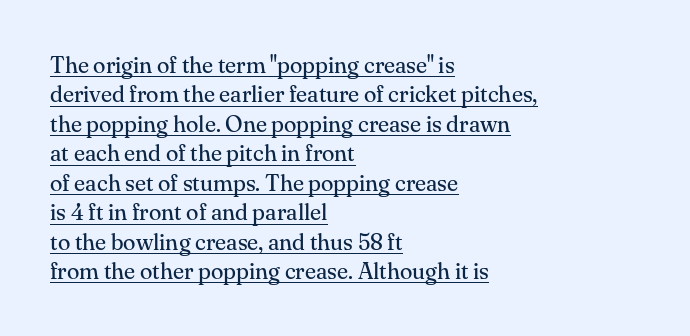
Q: Is the text bold? A: No.
Q: Is the text italic (slanted)? A: No, it is upright.
Q: Is the text underlined? A: Yes.
Q: How is the paragraph aligned? A: Left-aligned.
Q: Is the spacing between letters normal or unusually wide? A: Normal.
Q: Is the spacing between lines tight, normal or loose? A: Normal.
